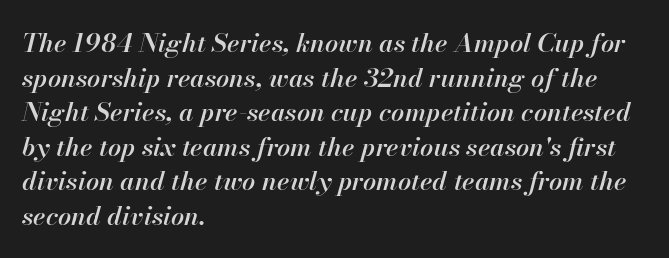
The image shows 26 px text type, italic (leaning right); set left-aligned, normal line spacing (1.33x), normal letter spacing, not underlined.
